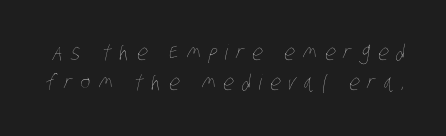
The vertical gap from one line to the next is medium. This rendering widens character spacing well past its baseline value. A quiet, ordinary-to-light weight characterises the typeface. Descender tails drop into unmarked territory.
